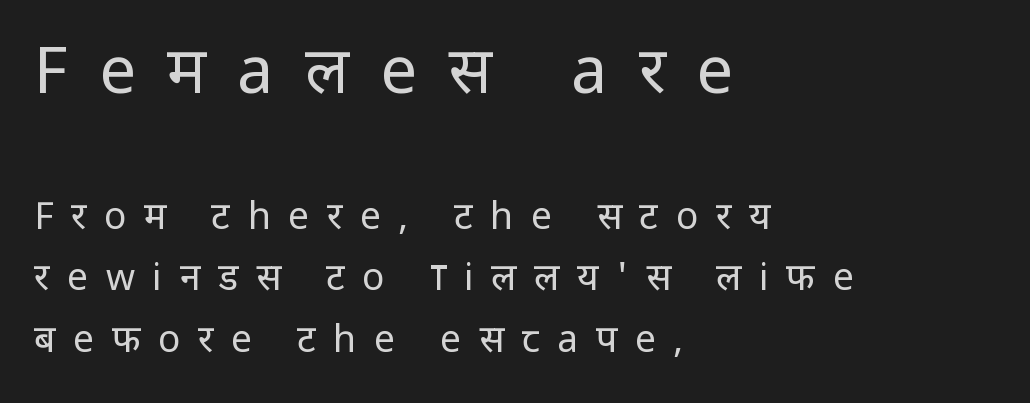
Loose tracking; the words dissolve into strings of separated letters. A typesetter would mark this as roman, not italic. Note the varied advance widths — an 'i' is clearly narrower than an 'm'. No word sits above an underline.
